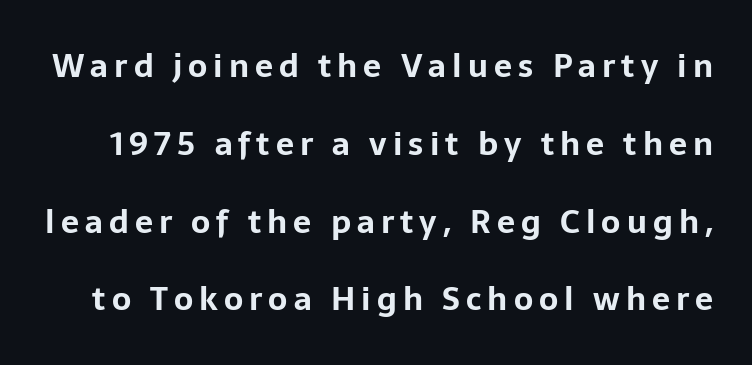
Q: Is the text bold? A: Yes.
Q: Is the text italic (slanted)? A: No, it is upright.
Q: Is the typeface a serif or a sans-serif typeface? A: Sans-serif.
Q: Is the text underlined? A: No.
Q: Is the spacing between lines tight, normal or loose? A: Loose.
Q: Width (condensed, normal, or wide)? A: Normal.
Q: Stroke contrast? A: Low.
Q: x-height? A: Medium.
Q: Monospaced? A: No.
